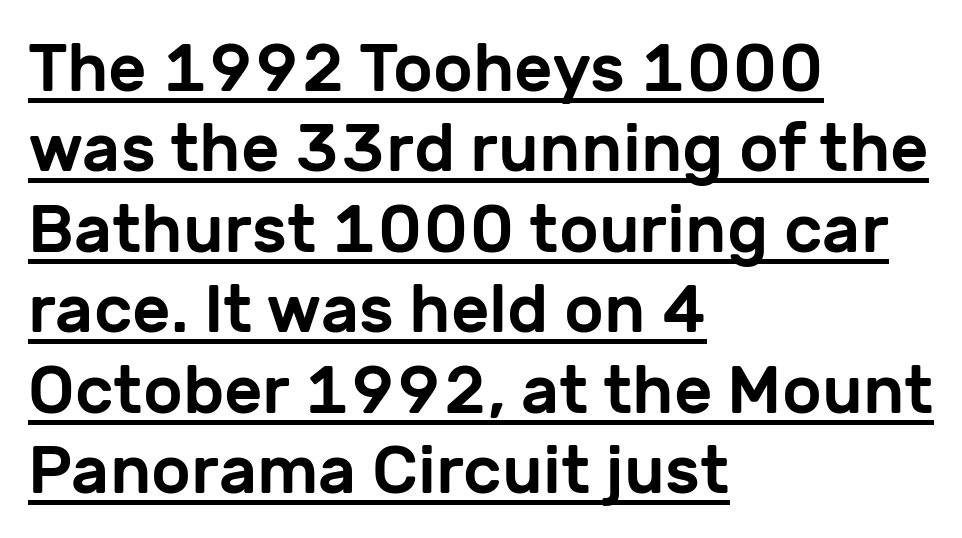
{"serif": "no", "italic": "no", "width": "normal", "stroke_contrast": "low", "x_height": "medium", "monospaced": "no", "underline": "yes", "align": "left", "line_spacing_ratio": 1.2, "letter_spacing": "normal", "letter_spacing_em": 0.0, "glyph_px": 67}
